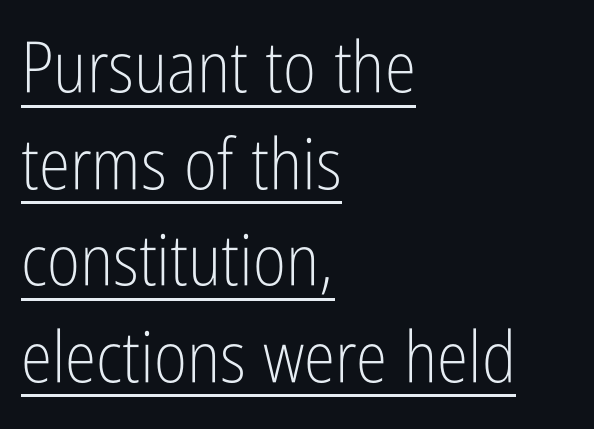
The image shows 71 px light, condensed sans-serif type, upright; set left-aligned, normal line spacing (1.36x), normal letter spacing, underlined; low stroke contrast and a medium x-height.
